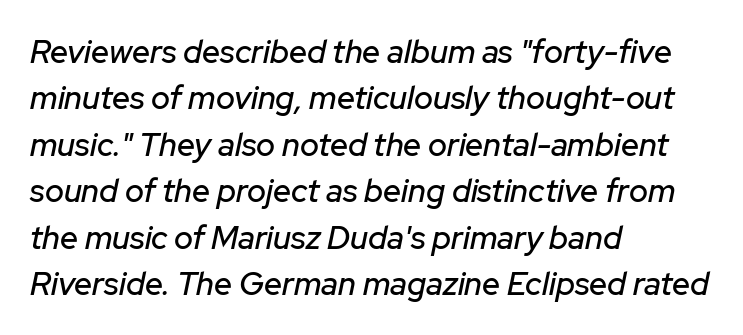
The image shows 32 px text type, italic (leaning right); set left-aligned, normal line spacing (1.45x), normal letter spacing, not underlined; low stroke contrast and a medium x-height.
